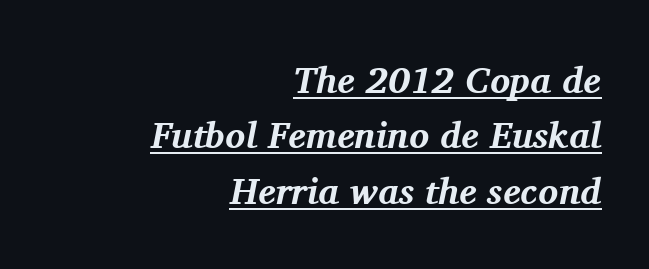
Note the varied advance widths — an 'i' is clearly narrower than an 'm'. These words are printed bold, with thick strokes throughout. The words here are underlined. Looking at the ascenders, they clearly lean. The glyphs in this specimen are seriffed.
